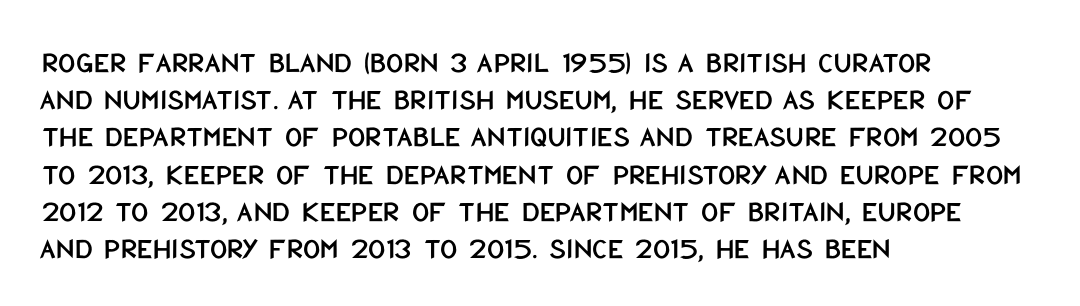
Q: Is the text italic (slanted)? A: No, it is upright.
Q: Is the typeface a serif or a sans-serif typeface? A: Sans-serif.
Q: Is the text underlined? A: No.
Q: How is the paragraph aligned? A: Left-aligned.
Q: Is the spacing between letters normal or unusually wide? A: Normal.
Q: Width (condensed, normal, or wide)? A: Condensed.
Q: Stroke contrast? A: Low.
Q: x-height? A: Large.
Q: Monospaced? A: No.
